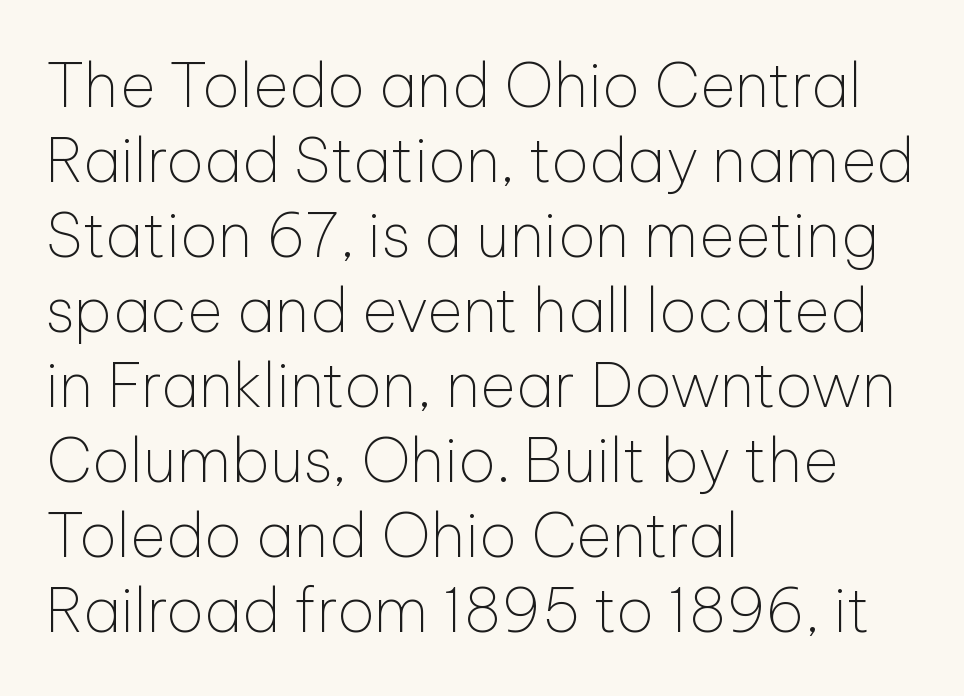
{"serif": "no", "italic": "no", "bold": "no", "weight": "thin", "width": "normal", "stroke_contrast": "low", "x_height": "medium", "monospaced": "no", "underline": "no", "align": "left", "line_spacing_ratio": 1.23, "letter_spacing": "normal", "letter_spacing_em": 0.0, "glyph_px": 61}
